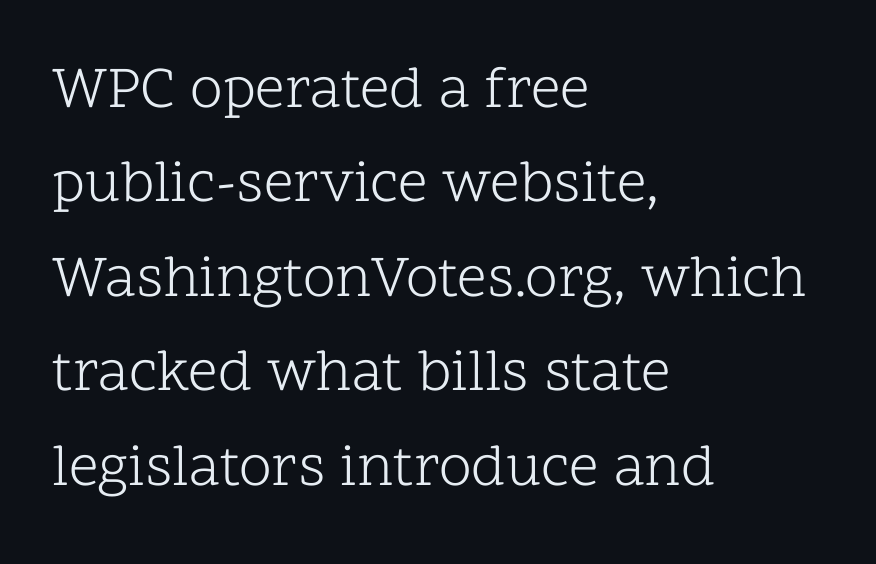
Does the lettering tilt? It doesn't — this is upright. Does extra space separate the letters? No, they use regular spacing. This sample uses a serif face. Decoration check: the copy has no underline. Here the designer chose a conventional face with non-uniform glyph widths. Students, observe: this is what conventionally led text looks like.
